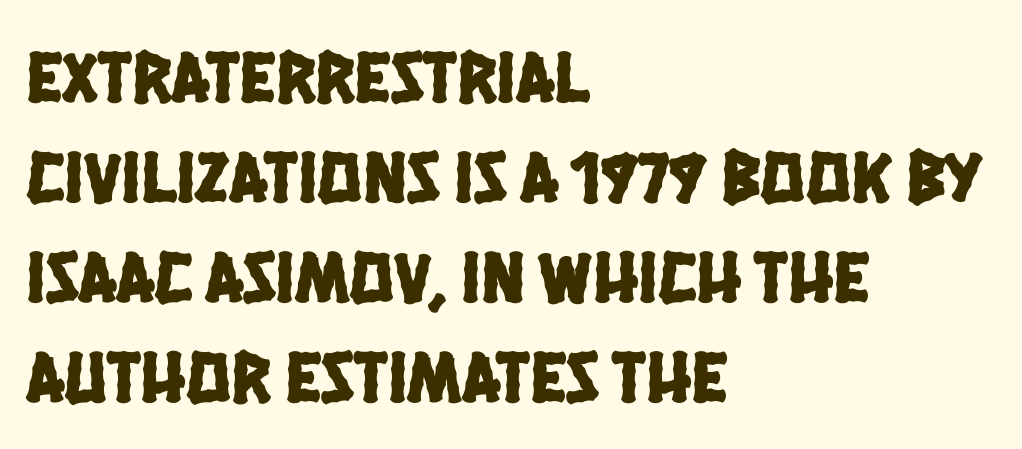
Q: Is the typeface a serif or a sans-serif typeface? A: Sans-serif.
Q: Is the text underlined? A: No.
Q: How is the paragraph aligned? A: Left-aligned.
Q: Is the spacing between letters normal or unusually wide? A: Normal.
Q: Is the spacing between lines tight, normal or loose? A: Normal.
Q: Width (condensed, normal, or wide)? A: Condensed.
Q: Stroke contrast? A: Low.
Q: x-height? A: Large.
Q: Monospaced? A: No.
